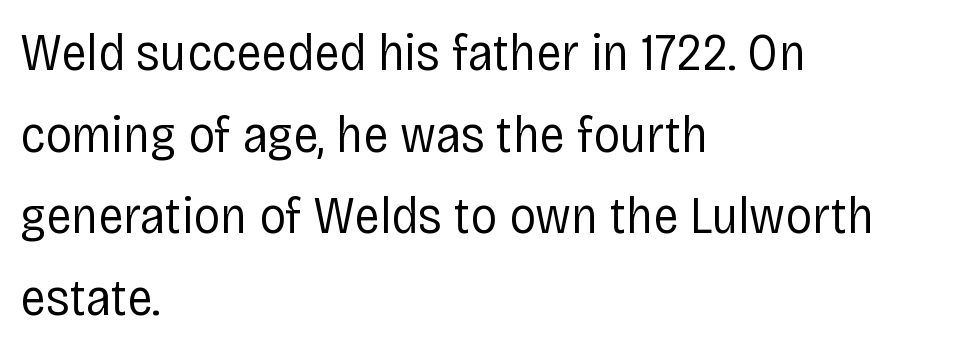
{"serif": "no", "italic": "no", "bold": "no", "weight": "regular", "width": "condensed", "stroke_contrast": "low", "x_height": "large", "monospaced": "no", "underline": "no", "align": "left", "line_spacing": "normal", "line_spacing_ratio": 1.54, "letter_spacing": "normal", "letter_spacing_em": 0.0, "glyph_px": 53}
